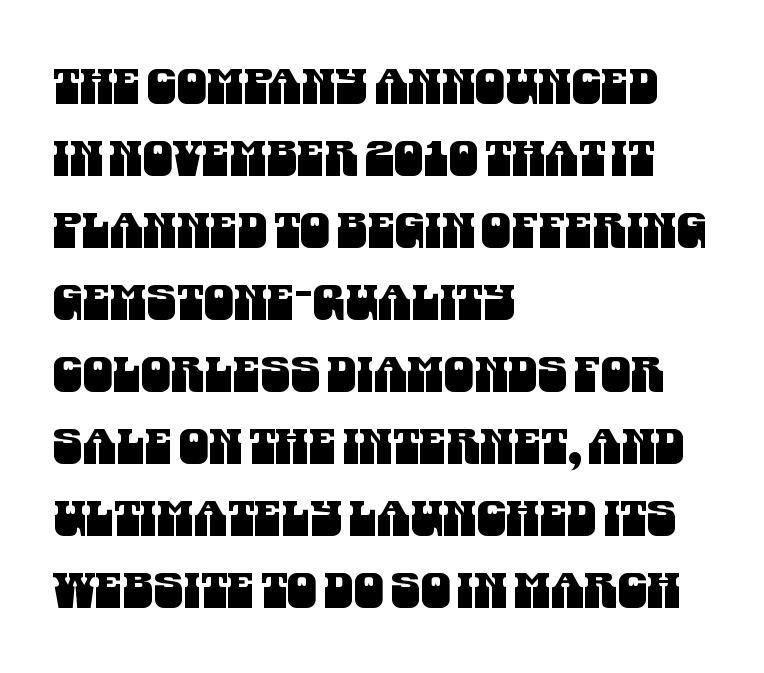
{"serif": "no", "width": "condensed", "stroke_contrast": "medium", "x_height": "large", "monospaced": "no", "underline": "no", "align": "left", "line_spacing": "normal", "line_spacing_ratio": 1.5, "letter_spacing": "normal", "letter_spacing_em": 0.0, "glyph_px": 48}
